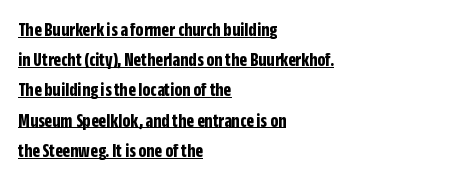
{"italic": "no", "bold": "yes", "underline": "yes", "align": "left", "line_spacing": "normal", "line_spacing_ratio": 1.51, "letter_spacing": "normal", "letter_spacing_em": 0.0, "glyph_px": 20}
